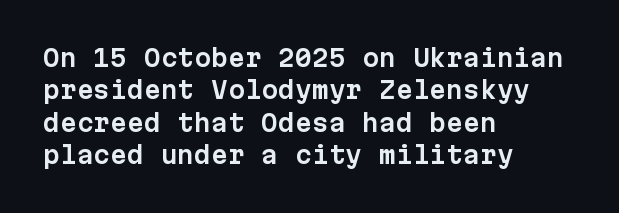
Glyph-to-glyph distance matches everyday printed text. Teacher's note: observe the even left margin — that is flush-left alignment. Type without underlining. This sample keeps an unexceptional amount of space between lines. This is roman type, the default non-slanted kind.
